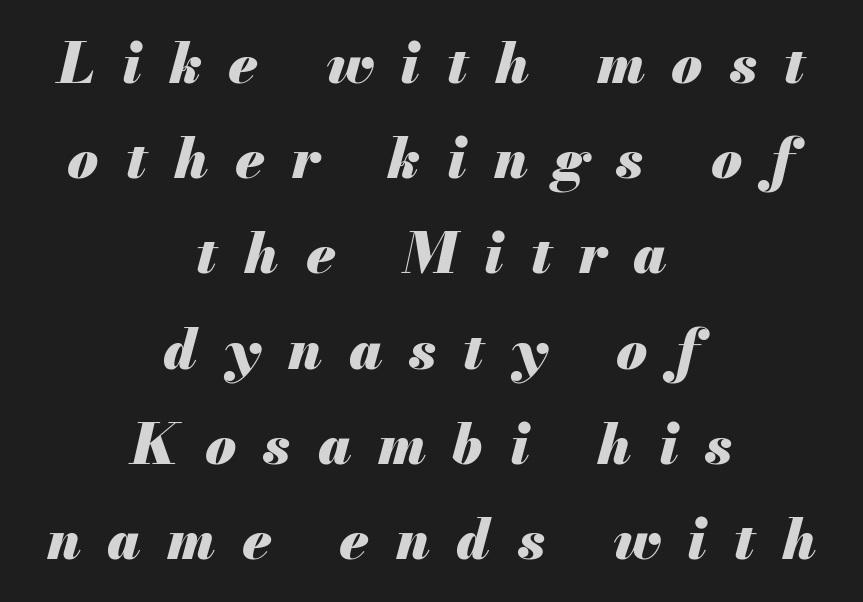
Both edges are ragged and mirror each other, which tells us the setting is centered. Whoever set this chose a conventional vertical rhythm. Character widths vary here, with narrow letters taking less room than wide ones. Letter spacing: wide. Bare-footed words on every line.
